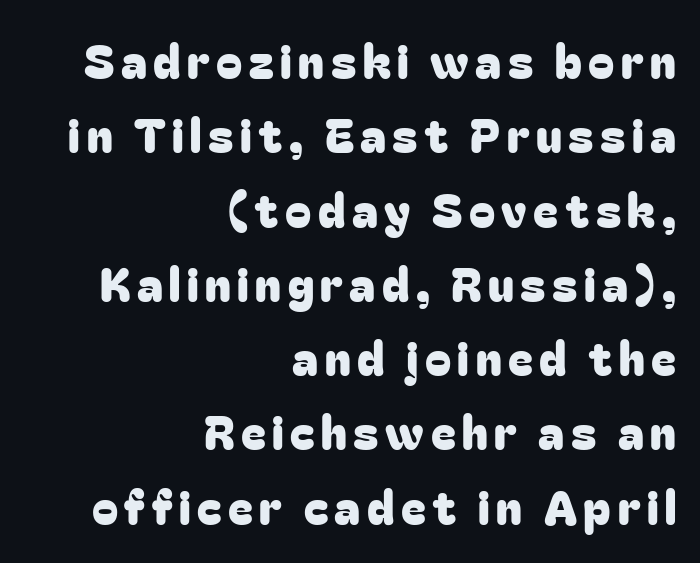
{"serif": "no", "italic": "no", "width": "normal", "stroke_contrast": "low", "x_height": "medium", "monospaced": "no", "underline": "no", "align": "right", "line_spacing": "normal", "line_spacing_ratio": 1.58, "glyph_px": 47}
